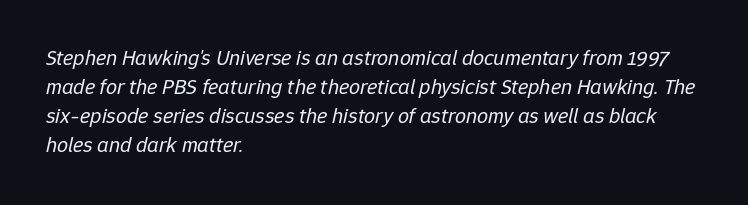
{"italic": "yes", "lean": "right", "slant_degrees": 12, "bold": "no", "underline": "no", "align": "left", "line_spacing": "normal", "line_spacing_ratio": 1.32, "letter_spacing": "normal", "letter_spacing_em": 0.0, "glyph_px": 22}
